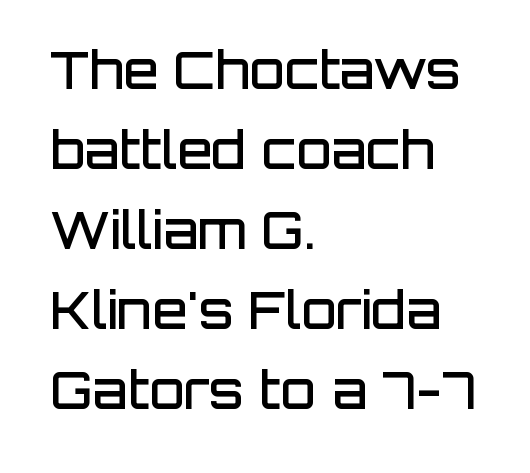
The face used here is a sans, in the tradition of grotesques and geometrics. Note the varied advance widths — an 'i' is clearly narrower than an 'm'. The lines in this sample share a left origin and differ only in where they stop. Caption: semibold face, moderately heavy strokes. Look at the tracking — it's just the regular setting, nothing added. The strip under each line holds only bare page.
